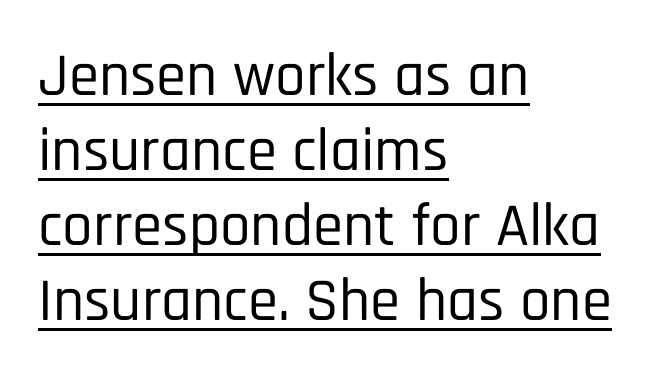
{"serif": "no", "italic": "no", "width": "condensed", "stroke_contrast": "low", "x_height": "large", "monospaced": "no", "underline": "yes", "align": "left", "line_spacing_ratio": 1.23, "letter_spacing": "normal", "letter_spacing_em": 0.0, "glyph_px": 61}
